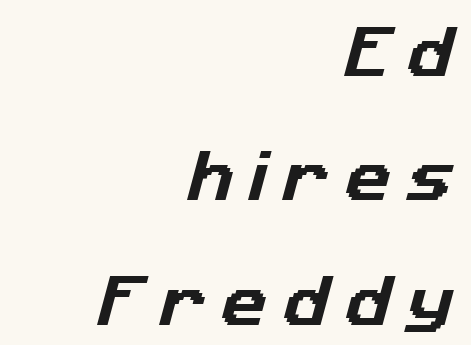
You could fit nearly another row in the gap between these rows. Look at the bottom of the vertical strokes: they stop flat, with no serifs. Compared with typical body copy, the letter spacing here is much looser. Leftover space on each line is placed entirely before the opening word.
